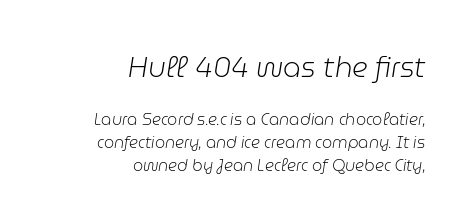
Students, observe: this is what conventionally led text looks like. Size hierarchy here favors the leading block over the trailing one. Standard letterfit; no display-style spreading of the glyphs. In CSS terms this would be text-align: right. Think standard paragraph weight, or any step lighter than that.
